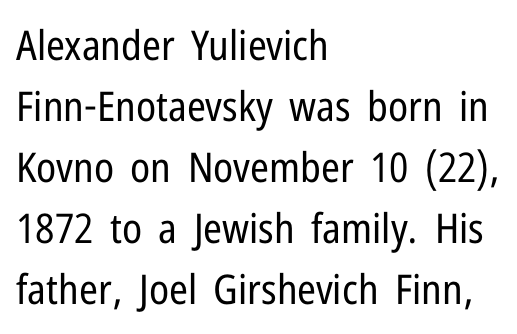
Q: Is the text bold? A: No.
Q: Is the text italic (slanted)? A: No, it is upright.
Q: Is the typeface a serif or a sans-serif typeface? A: Sans-serif.
Q: Is the text underlined? A: No.
Q: How is the paragraph aligned? A: Left-aligned.
Q: Is the spacing between letters normal or unusually wide? A: Normal.
Q: Is the spacing between lines tight, normal or loose? A: Normal.
Q: Width (condensed, normal, or wide)? A: Condensed.
Q: Stroke contrast? A: Low.
Q: x-height? A: Medium.
Q: Monospaced? A: No.
